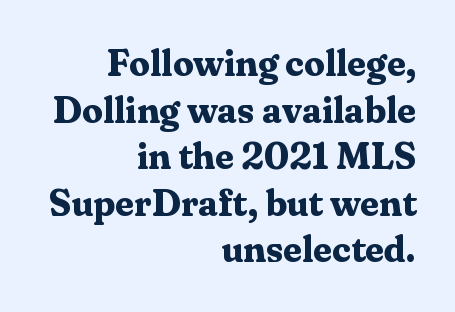
Every row of glyphs terminates at an identical x-position on the right. The typesetting leans heavy: a genuine bold. Looks like regular typesetting: each glyph gets only the width it needs. When letters stand straight like this, we call the style roman or upright. Normally led — the rows are evenly, conventionally spaced.
